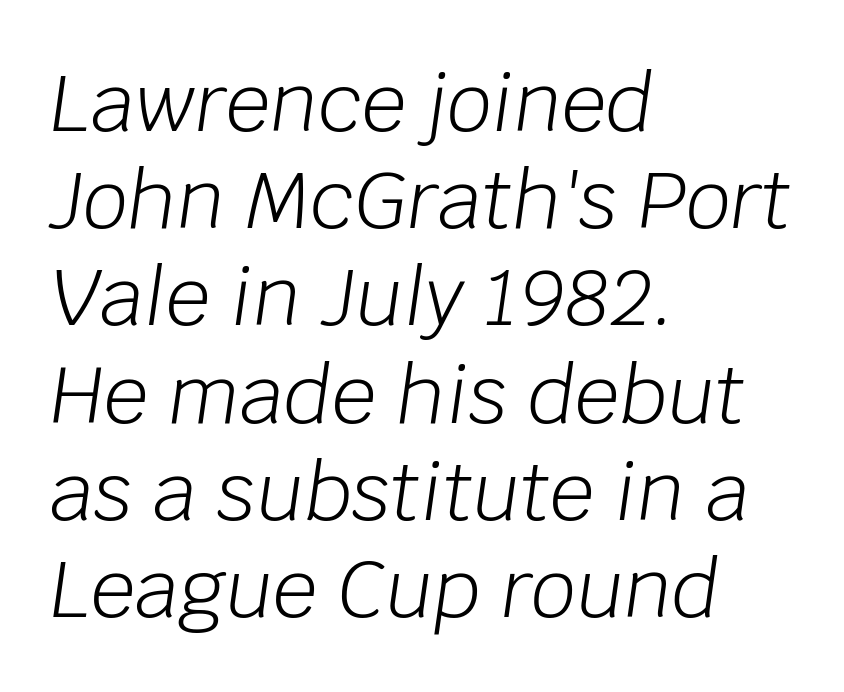
Q: Is the text bold? A: No.
Q: Is the text italic (slanted)? A: Yes, it leans right by about 8 degrees.
Q: Is the text underlined? A: No.
Q: How is the paragraph aligned? A: Left-aligned.
Q: Is the spacing between letters normal or unusually wide? A: Normal.
Q: Width (condensed, normal, or wide)? A: Normal.
Q: Stroke contrast? A: Low.
Q: x-height? A: Large.
Q: Monospaced? A: No.
